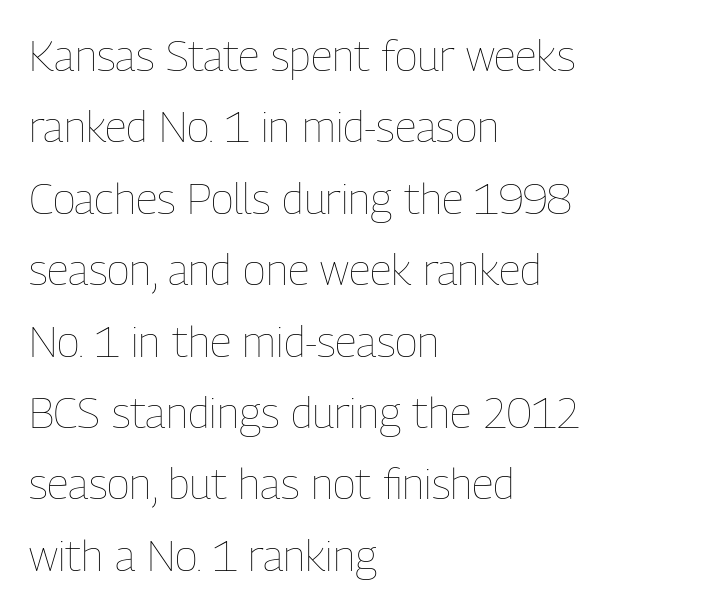
Line spacing here is normal. A typesetter would call this zero additional tracking. Nobody drew a line under any word here. The axis of the letterforms is exactly vertical. If you drew a ruler down the left edge, every line would touch it.
